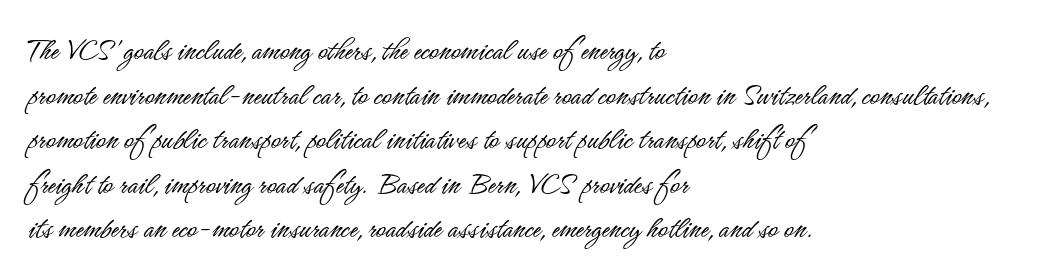
The lines are quadded left. Only glyphs here, with clear space below each row. Whoever set this chose a conventional vertical rhythm. The rendering uses natural spacing where letterforms have individual widths. The typesetting does not lean heavy: it is not bold.
